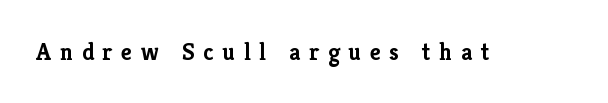
The image shows 24 px bold type, upright; set unusually wide letter spacing (+0.36 em), not underlined.
